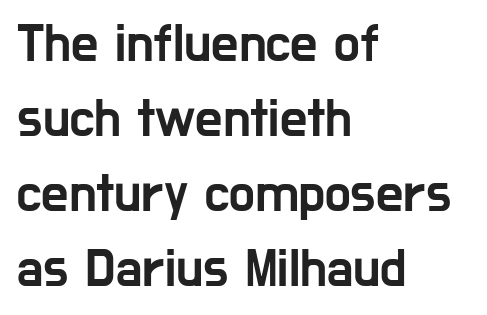
Q: Is the text italic (slanted)? A: No, it is upright.
Q: Is the typeface a serif or a sans-serif typeface? A: Sans-serif.
Q: Is the text underlined? A: No.
Q: How is the paragraph aligned? A: Left-aligned.
Q: Is the spacing between letters normal or unusually wide? A: Normal.
Q: Is the spacing between lines tight, normal or loose? A: Normal.
Q: Width (condensed, normal, or wide)? A: Condensed.
Q: Stroke contrast? A: Low.
Q: x-height? A: Medium.
Q: Monospaced? A: No.
